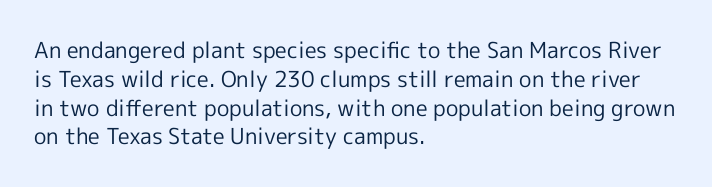
The image shows 22 px text type, upright; set left-aligned, normal line spacing (1.31x), normal letter spacing, not underlined.
